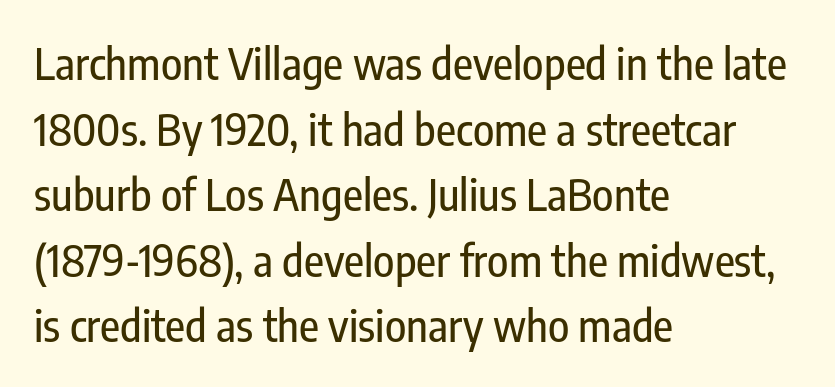
The image shows 44 px condensed sans-serif type, upright; set left-aligned, normal line spacing (1.49x), normal letter spacing, not underlined; low stroke contrast and a medium x-height.
